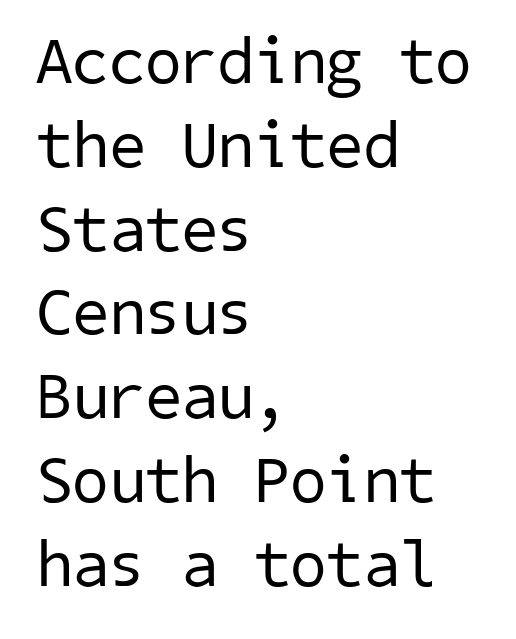
The image shows 66 px regular-weight sans-serif type; set left-aligned, normal line spacing (1.27x), normal letter spacing, not underlined; low stroke contrast and a medium x-height.
